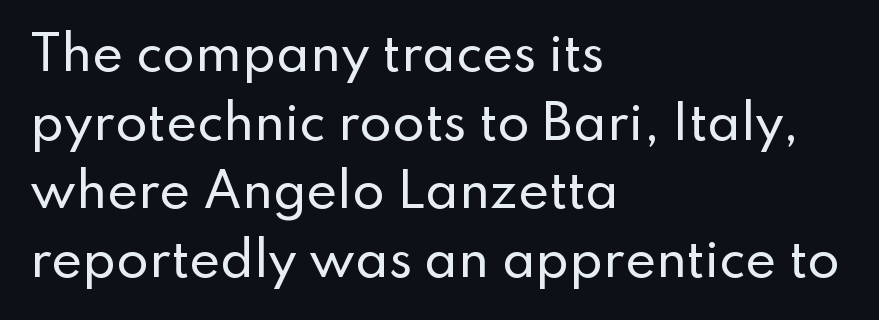
{"serif": "no", "italic": "no", "width": "normal", "stroke_contrast": "low", "x_height": "small", "monospaced": "no", "underline": "no", "align": "left", "line_spacing": "normal", "line_spacing_ratio": 1.46, "letter_spacing": "normal", "letter_spacing_em": 0.0, "glyph_px": 47}
